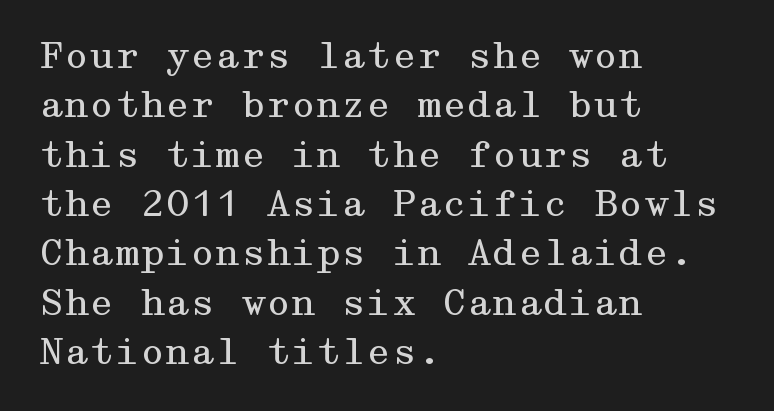
Q: Is the text bold? A: No.
Q: Is the text italic (slanted)? A: No, it is upright.
Q: Is the typeface a serif or a sans-serif typeface? A: Serif.
Q: Is the text underlined? A: No.
Q: How is the paragraph aligned? A: Left-aligned.
Q: Is the spacing between letters normal or unusually wide? A: Normal.
Q: Is the spacing between lines tight, normal or loose? A: Normal.
Q: Width (condensed, normal, or wide)? A: Wide.
Q: Stroke contrast? A: Medium.
Q: x-height? A: Medium.
